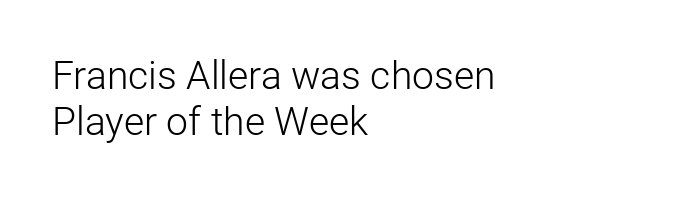
The image shows 39 px light sans-serif type, upright; set left-aligned, line spacing 1.19x, normal letter spacing, not underlined; low stroke contrast and a medium x-height.
